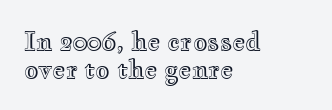
Q: Is the text italic (slanted)? A: No, it is upright.
Q: Is the text underlined? A: No.
Q: How is the paragraph aligned? A: Left-aligned.
Q: Is the spacing between letters normal or unusually wide? A: Normal.
Q: Is the spacing between lines tight, normal or loose? A: Tight.
